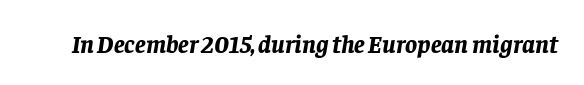
{"italic": "yes", "lean": "right", "slant_degrees": 8, "bold": "yes", "underline": "no", "letter_spacing": "normal", "letter_spacing_em": 0.0, "glyph_px": 25}
